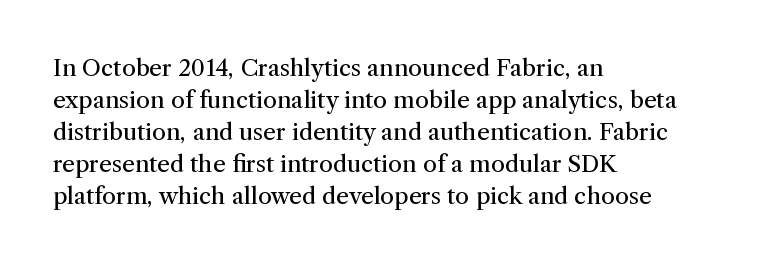
Caption: standard tracking, unaltered. Does the leading feel generous? No, just average. The lines are quadded left. Check the space under the baseline: it is left empty.
